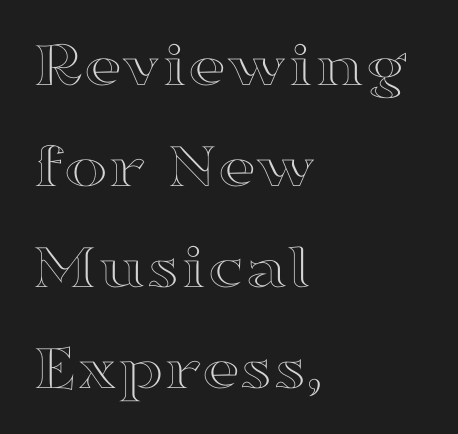
Q: Is the text italic (slanted)? A: No, it is upright.
Q: Is the text underlined? A: No.
Q: How is the paragraph aligned? A: Left-aligned.
Q: Is the spacing between letters normal or unusually wide? A: Normal.
Q: Is the spacing between lines tight, normal or loose? A: Normal.
Q: Width (condensed, normal, or wide)? A: Wide.
Q: x-height? A: Medium.
Q: Monospaced? A: No.
